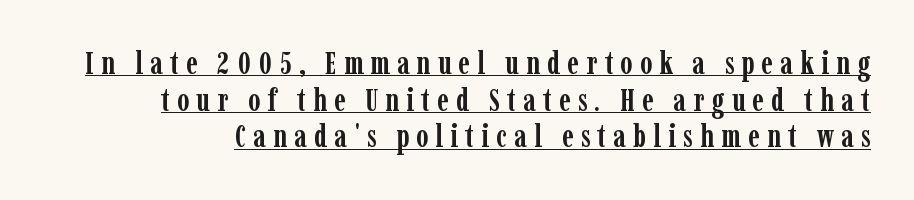
The image shows 31 px semibold, condensed serif type, upright; set line spacing 1.18x, unusually wide letter spacing (+0.23 em), underlined; low stroke contrast and a medium x-height.
